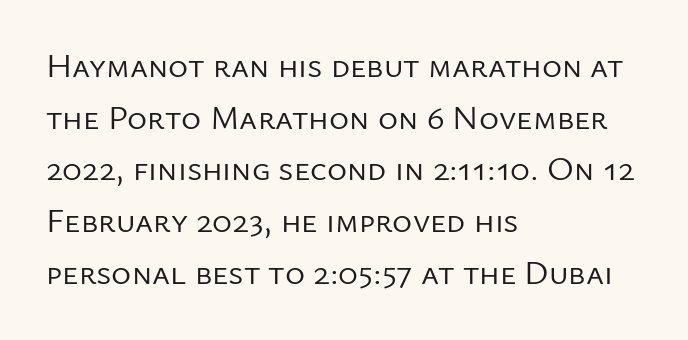
The image shows 34 px regular-weight sans-serif type, upright; set left-aligned, normal line spacing (1.52x), normal letter spacing, not underlined; low stroke contrast and a medium x-height.
